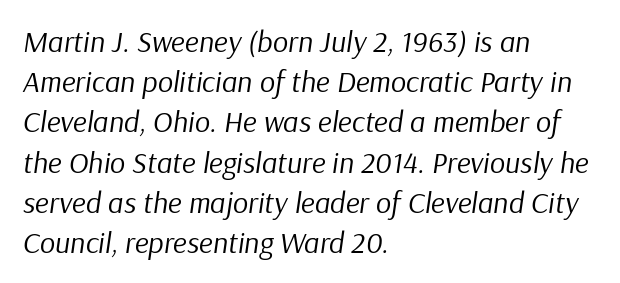
The image shows 30 px regular-weight type, italic (leaning right); set left-aligned, normal line spacing (1.34x), normal letter spacing, not underlined; low stroke contrast and a medium x-height.
